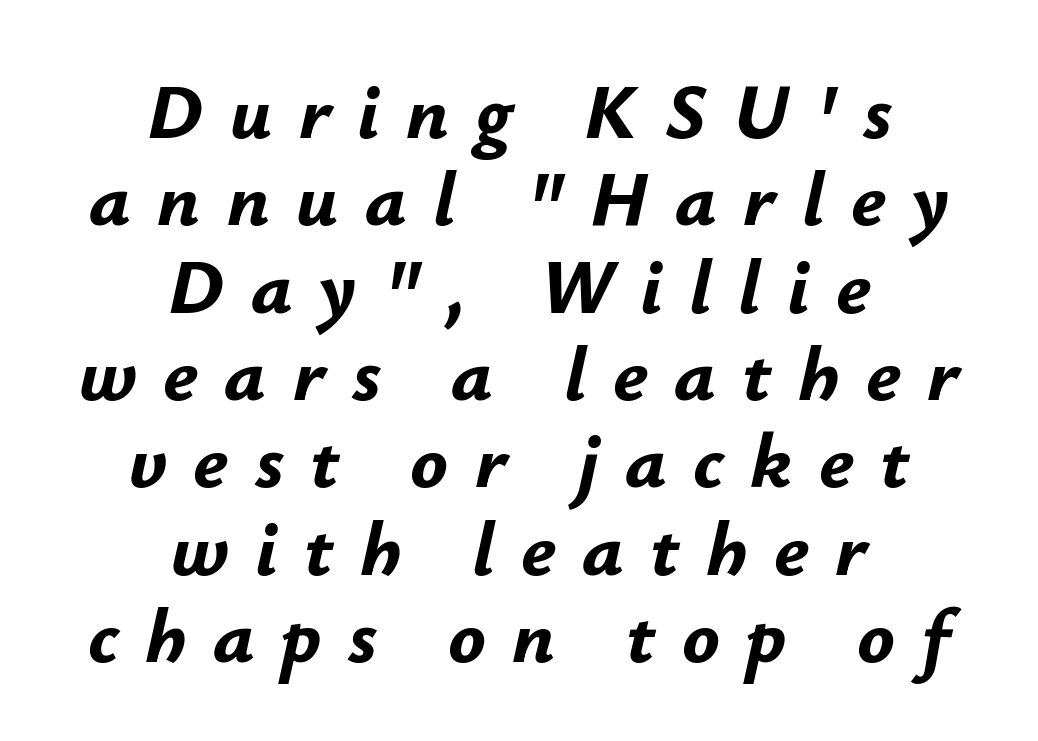
The image shows 78 px bold type, italic (leaning right); set centered, tight line spacing (1.12x), unusually wide letter spacing (+0.34 em), not underlined; low stroke contrast and a small x-height.
